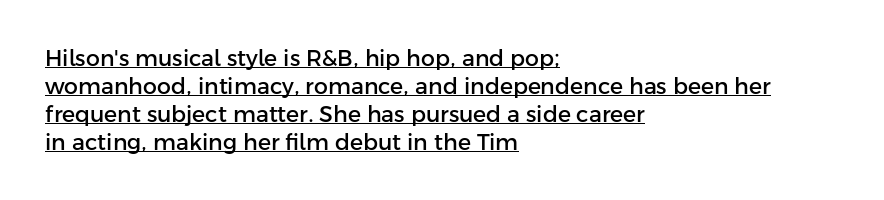
The image shows 22 px text type, upright; set left-aligned, normal line spacing (1.27x), normal letter spacing, underlined.
